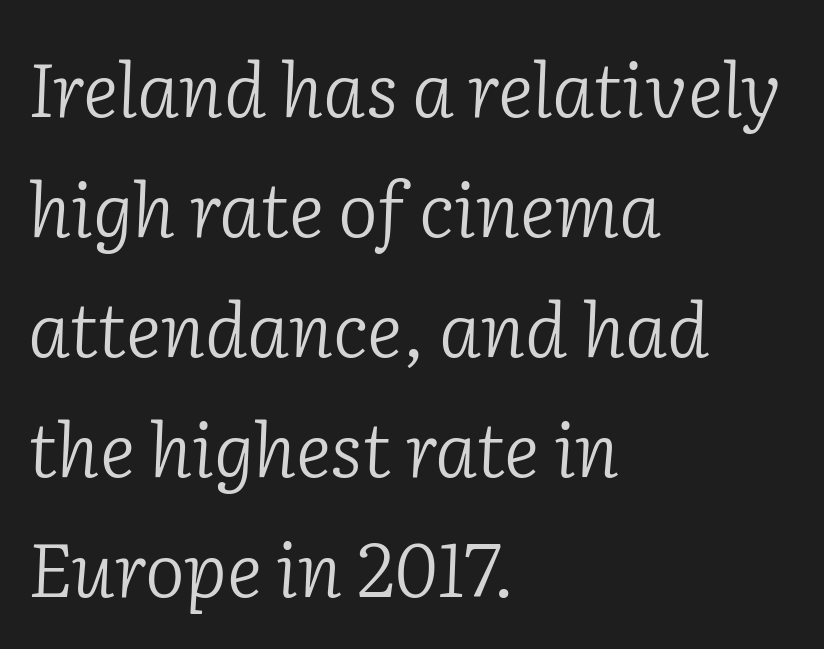
The image shows 75 px light serif type, italic (leaning right); set left-aligned, normal line spacing (1.6x), normal letter spacing, not underlined; low stroke contrast and a medium x-height.
